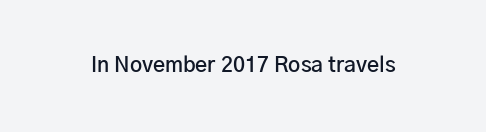
Q: Is the text bold? A: Semi-bold.
Q: Is the text italic (slanted)? A: No, it is upright.
Q: Is the text underlined? A: No.
Q: Is the spacing between letters normal or unusually wide? A: Normal.
